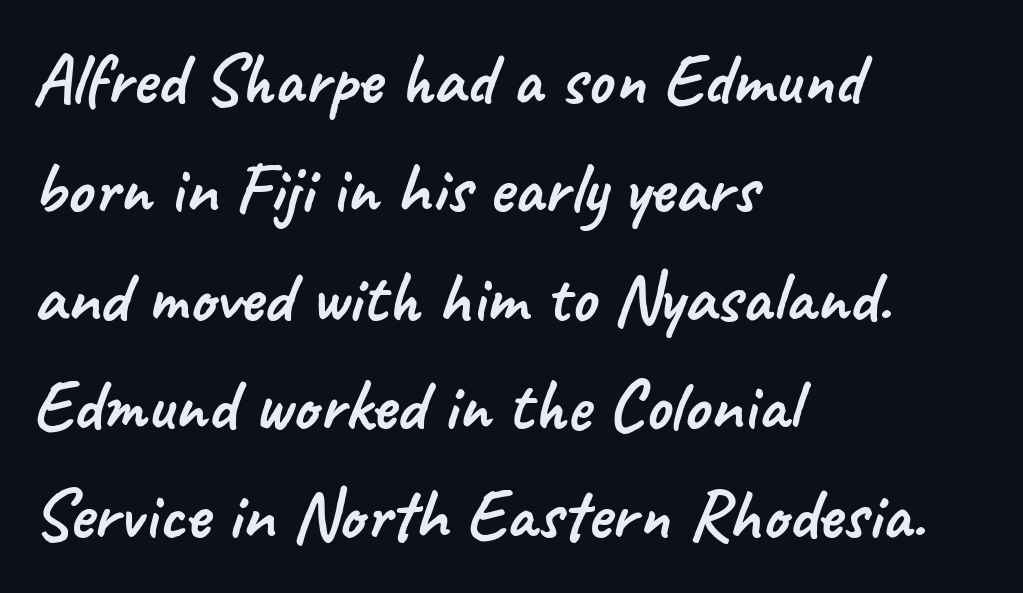
Q: Is the typeface a serif or a sans-serif typeface? A: Sans-serif.
Q: Is the text underlined? A: No.
Q: How is the paragraph aligned? A: Left-aligned.
Q: Is the spacing between letters normal or unusually wide? A: Normal.
Q: Is the spacing between lines tight, normal or loose? A: Normal.
Q: Width (condensed, normal, or wide)? A: Normal.
Q: Stroke contrast? A: Low.
Q: x-height? A: Small.
Q: Monospaced? A: No.
